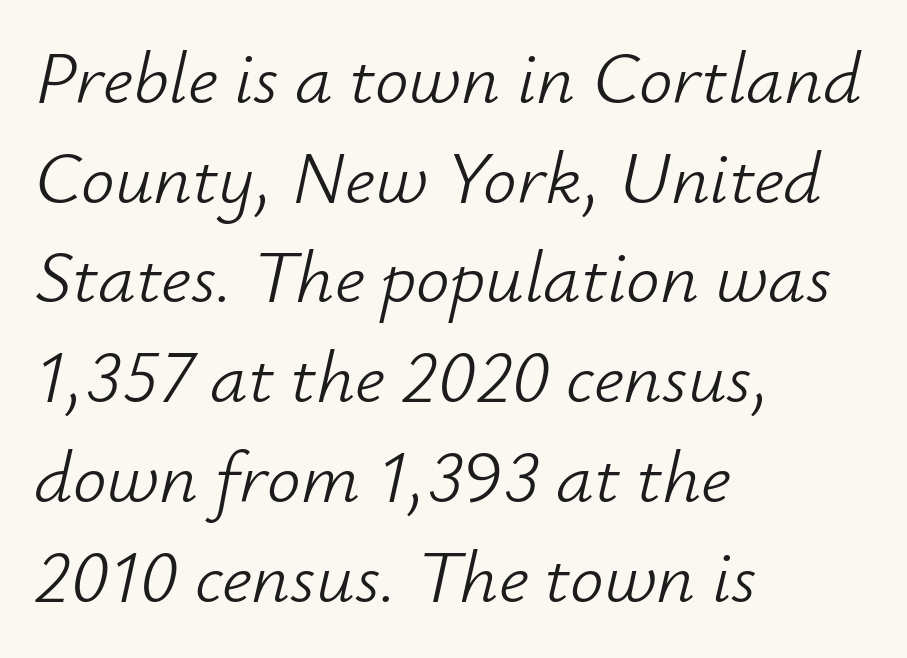
Q: Is the text bold? A: No.
Q: Is the text italic (slanted)? A: Yes, it leans right by about 12 degrees.
Q: Is the text underlined? A: No.
Q: How is the paragraph aligned? A: Left-aligned.
Q: Is the spacing between letters normal or unusually wide? A: Normal.
Q: Is the spacing between lines tight, normal or loose? A: Normal.
Q: Width (condensed, normal, or wide)? A: Normal.
Q: Stroke contrast? A: Low.
Q: x-height? A: Small.
Q: Monospaced? A: No.
